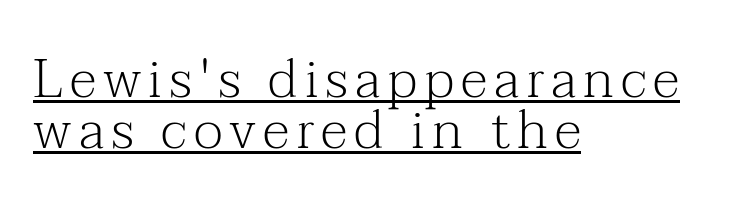
Q: Is the text bold? A: No.
Q: Is the text italic (slanted)? A: No, it is upright.
Q: Is the typeface a serif or a sans-serif typeface? A: Serif.
Q: Is the text underlined? A: Yes.
Q: How is the paragraph aligned? A: Left-aligned.
Q: Is the spacing between lines tight, normal or loose? A: Tight.
Q: Width (condensed, normal, or wide)? A: Normal.
Q: Stroke contrast? A: Medium.
Q: x-height? A: Medium.
Q: Monospaced? A: No.
